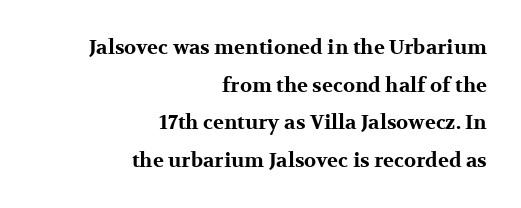
The image shows 20 px bold type, upright; set right-aligned, line spacing 1.88x, normal letter spacing, not underlined.
